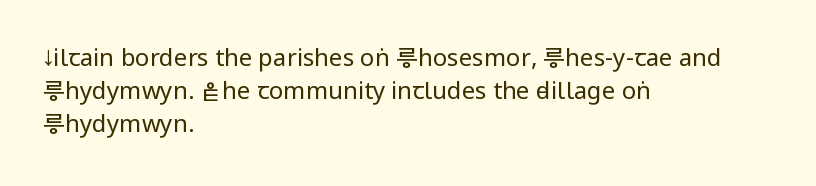
The image shows 24 px text type, upright; set left-aligned, normal line spacing (1.38x), normal letter spacing, not underlined.
